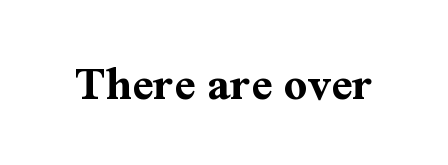
{"serif": "yes", "italic": "no", "bold": "yes", "weight": "bold", "width": "normal", "stroke_contrast": "medium", "x_height": "medium", "monospaced": "no", "underline": "no", "letter_spacing": "normal", "letter_spacing_em": 0.0, "glyph_px": 51}
